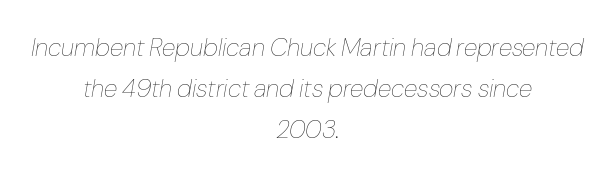
Q: Is the text bold? A: No.
Q: Is the text italic (slanted)? A: Yes, it leans right by about 10 degrees.
Q: Is the text underlined? A: No.
Q: How is the paragraph aligned? A: Centered.
Q: Is the spacing between letters normal or unusually wide? A: Normal.
Q: Is the spacing between lines tight, normal or loose? A: Normal.
